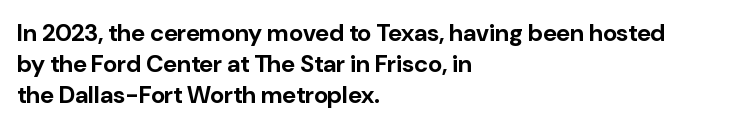
If you measured baseline to baseline, you'd find a middling distance. The specimen reads as upright at a glance. Glyph-to-glyph distance matches everyday printed text. Heavy, bold letterforms. Each row of text sits above clean, open space.
